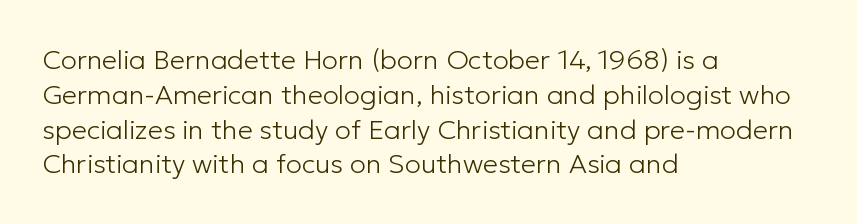
The image shows 27 px text type, upright; set left-aligned, normal line spacing (1.29x), normal letter spacing, not underlined.
